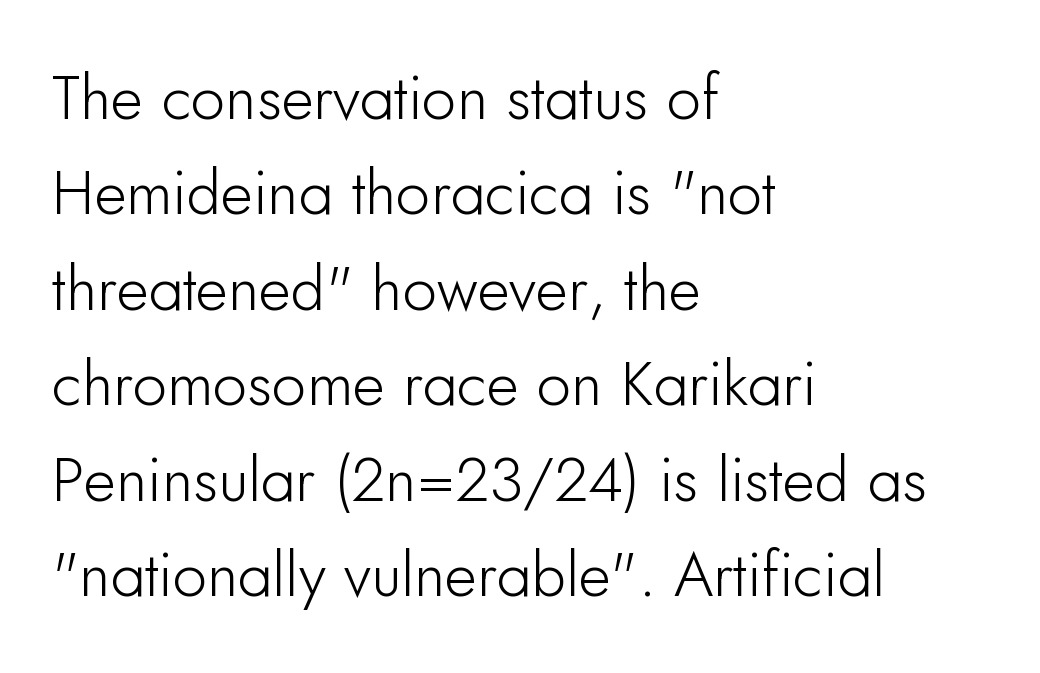
The type family on display is of the sans-serif kind. This rendering uses left alignment, leaving the right contour irregular. Characters follow at the spacing the type designer built in. Nope, not italic — everything's standing straight.
